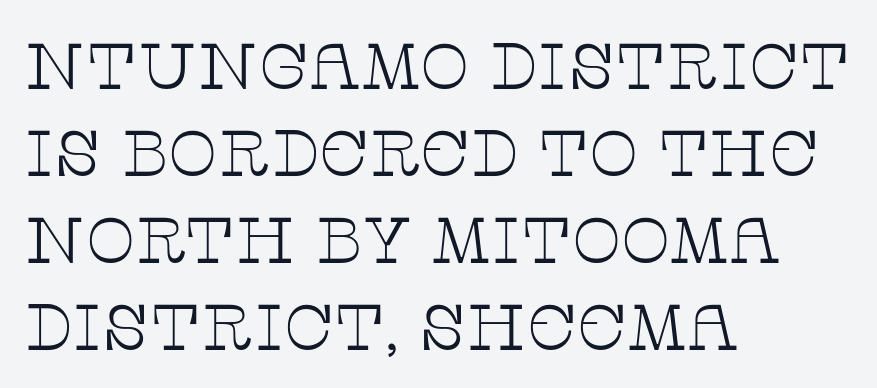
Q: Is the text bold? A: No.
Q: Is the text italic (slanted)? A: No, it is upright.
Q: Is the typeface a serif or a sans-serif typeface? A: Serif.
Q: Is the text underlined? A: No.
Q: How is the paragraph aligned? A: Left-aligned.
Q: Is the spacing between letters normal or unusually wide? A: Normal.
Q: Is the spacing between lines tight, normal or loose? A: Normal.
Q: Width (condensed, normal, or wide)? A: Wide.
Q: Stroke contrast? A: Low.
Q: x-height? A: Large.
Q: Monospaced? A: No.
